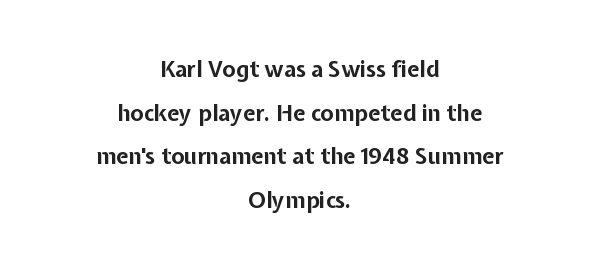
Q: Is the text bold? A: Yes.
Q: Is the text italic (slanted)? A: No, it is upright.
Q: Is the text underlined? A: No.
Q: How is the paragraph aligned? A: Centered.
Q: Is the spacing between letters normal or unusually wide? A: Normal.
Q: Is the spacing between lines tight, normal or loose? A: Loose.
